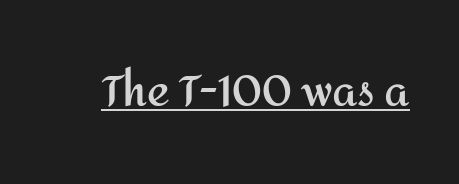
Q: Is the text bold? A: Yes.
Q: Is the text italic (slanted)? A: No, it is upright.
Q: Is the typeface a serif or a sans-serif typeface? A: Sans-serif.
Q: Is the text underlined? A: Yes.
Q: Is the spacing between letters normal or unusually wide? A: Normal.
Q: Width (condensed, normal, or wide)? A: Normal.
Q: Stroke contrast? A: Medium.
Q: x-height? A: Medium.
Q: Monospaced? A: No.
